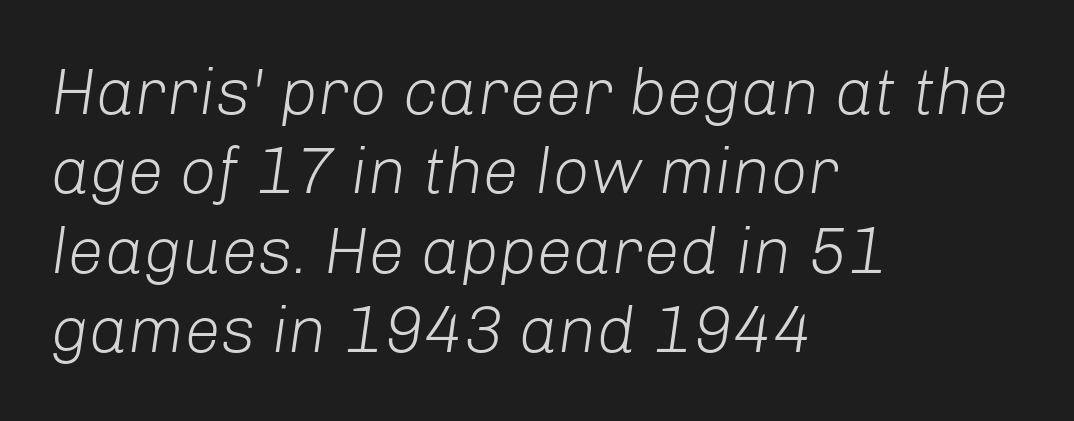
{"italic": "yes", "lean": "right", "slant_degrees": 8, "bold": "no", "weight": "light", "width": "normal", "stroke_contrast": "low", "x_height": "medium", "monospaced": "no", "underline": "no", "align": "left", "line_spacing_ratio": 1.22, "letter_spacing": "normal", "letter_spacing_em": 0.0, "glyph_px": 65}
